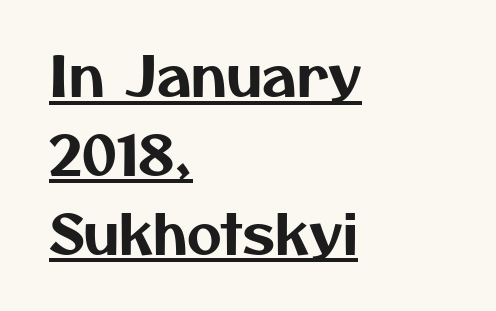
The image shows 54 px sans-serif type; set left-aligned, normal line spacing (1.46x), normal letter spacing, underlined; medium stroke contrast and a medium x-height.
